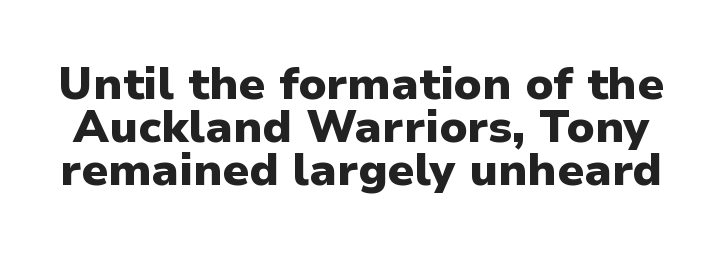
The image shows 45 px heavy sans-serif type, upright; set tight line spacing (0.96x), normal letter spacing, not underlined; low stroke contrast and a medium x-height.
